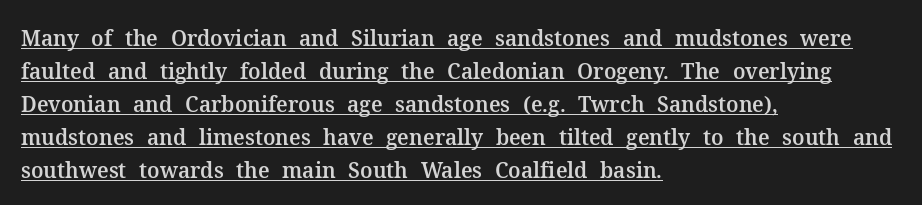
The image shows 21 px text type, upright; set left-aligned, normal line spacing (1.57x), normal letter spacing, underlined.
